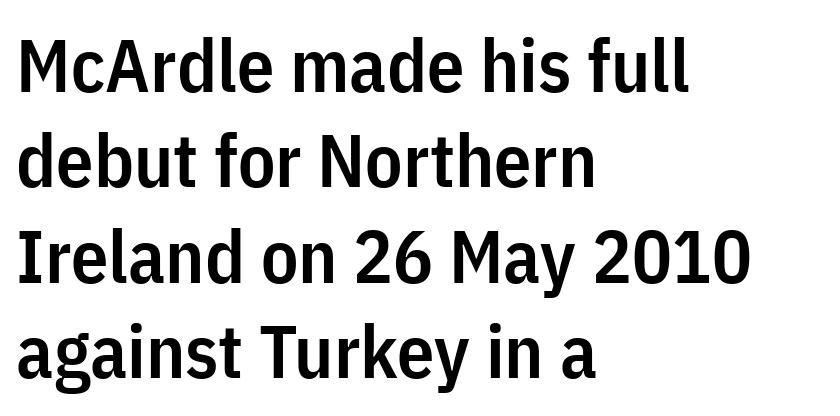
Nope, not italic — everything's standing straight. Anything drawn beneath the words? Only blank space. Caption: multi-line text, flush left, ragged right. In terms of letterspacing, this is plain default setting.
